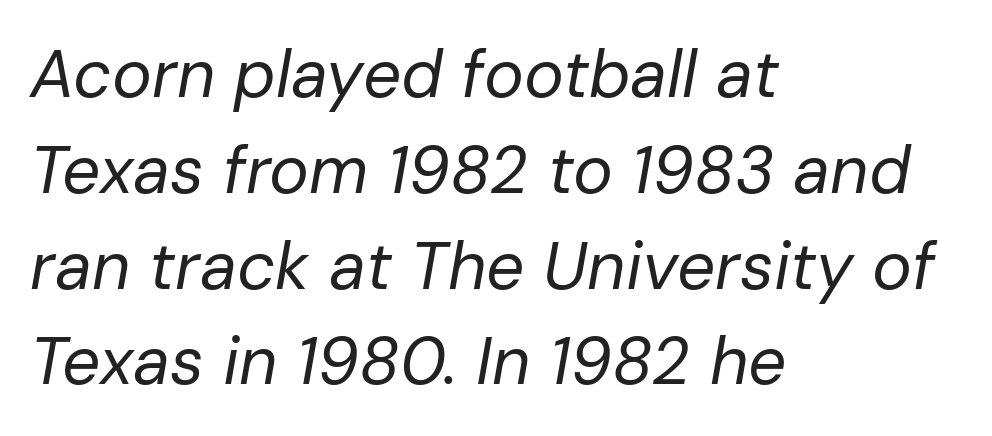
Q: Is the text bold? A: No.
Q: Is the text italic (slanted)? A: Yes, it leans right by about 10 degrees.
Q: Is the text underlined? A: No.
Q: How is the paragraph aligned? A: Left-aligned.
Q: Is the spacing between letters normal or unusually wide? A: Normal.
Q: Is the spacing between lines tight, normal or loose? A: Normal.
Q: Width (condensed, normal, or wide)? A: Normal.
Q: Stroke contrast? A: Low.
Q: x-height? A: Medium.
Q: Monospaced? A: No.
